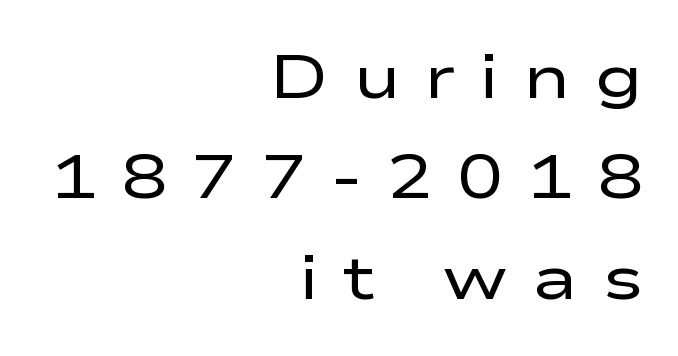
Q: Is the text bold? A: No.
Q: Is the text italic (slanted)? A: No, it is upright.
Q: Is the typeface a serif or a sans-serif typeface? A: Sans-serif.
Q: Is the text underlined? A: No.
Q: How is the paragraph aligned? A: Right-aligned.
Q: Is the spacing between letters normal or unusually wide? A: Unusually wide.
Q: Is the spacing between lines tight, normal or loose? A: Normal.
Q: Width (condensed, normal, or wide)? A: Wide.
Q: Stroke contrast? A: Low.
Q: x-height? A: Medium.
Q: Monospaced? A: No.
